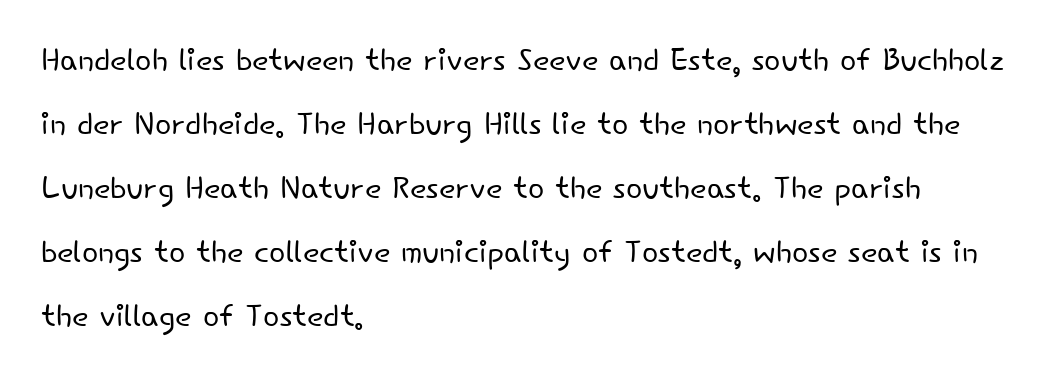
The image shows 43 px light sans-serif type, upright; set left-aligned, normal line spacing (1.49x), normal letter spacing, not underlined; low stroke contrast and a small x-height.
